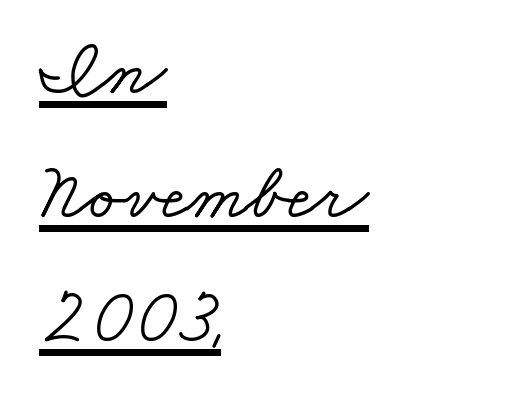
Emphasis is given by a line drawn under the lettering. Is this a fixed-width face? No — the glyphs have proportional, varying widths. I'd call this a serif setting — the letters wear small feet. This sample is left-justified, so line endings fall wherever the words run out. A typesetter would call this leading conventional body-copy spacing. Does extra space separate the letters? No, they use regular spacing.
